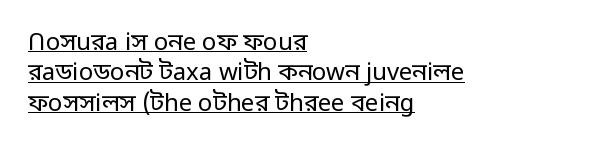
The sample's only ornament is a line tracing under the words. Look at the tracking — it's just the regular setting, nothing added. One-word summary of the alignment: left. No chunkiness to these letters — they're not bold. One glance says typical: line gaps are just what's usual.
